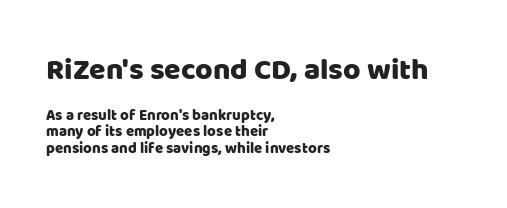
Classification — sans serif. Bare-footed words on every line. The composition opens big and finishes small. These lines are rendered in a variable-pitch font.
